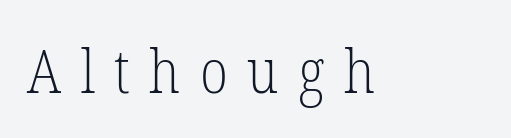
The image shows 61 px light, condensed serif type, upright; set unusually wide letter spacing (+0.32 em), not underlined; low stroke contrast and a medium x-height.
